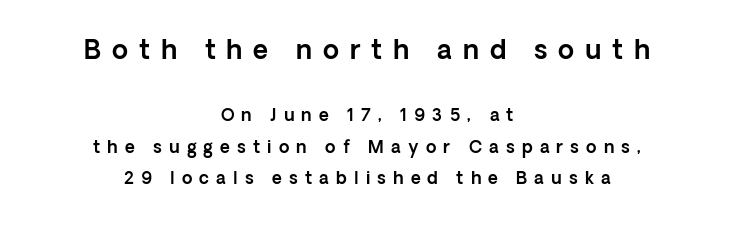
{"italic": "no", "underline": "no", "align": "center", "line_spacing_ratio": 1.86, "letter_spacing": "wide", "letter_spacing_em": 0.42, "larger_block": "first", "size_ratio": 1.53, "glyph_px": 26}
